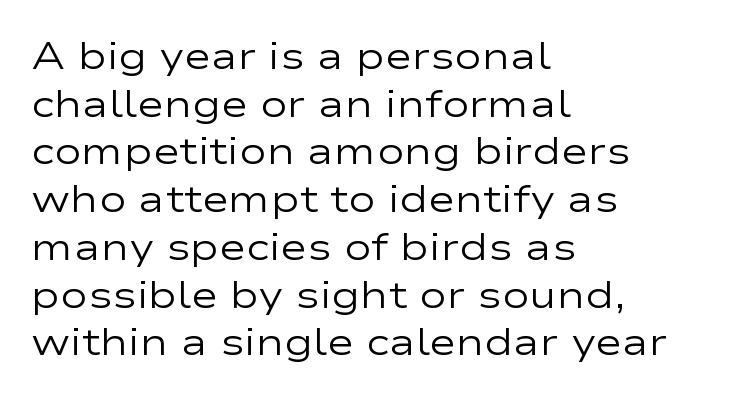
The image shows 37 px regular-weight, wide sans-serif type, upright; set left-aligned, normal line spacing (1.29x), normal letter spacing, not underlined; low stroke contrast and a medium x-height.
